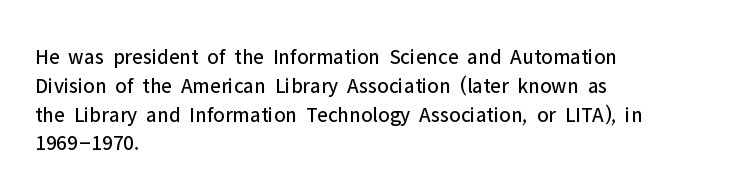
Q: Is the text bold? A: No.
Q: Is the text italic (slanted)? A: No, it is upright.
Q: Is the text underlined? A: No.
Q: How is the paragraph aligned? A: Left-aligned.
Q: Is the spacing between letters normal or unusually wide? A: Normal.
Q: Is the spacing between lines tight, normal or loose? A: Normal.
